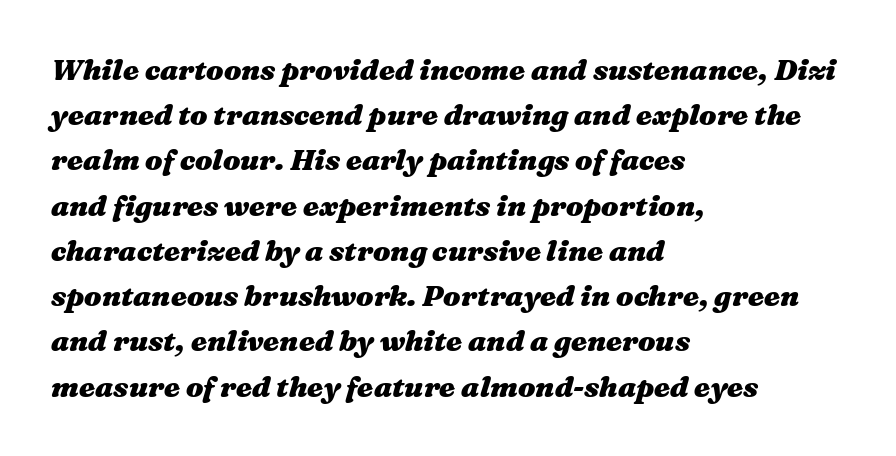
Q: Is the text bold? A: Yes.
Q: Is the text italic (slanted)? A: Yes, it leans right by about 16 degrees.
Q: Is the text underlined? A: No.
Q: How is the paragraph aligned? A: Left-aligned.
Q: Is the spacing between letters normal or unusually wide? A: Normal.
Q: Is the spacing between lines tight, normal or loose? A: Normal.
Q: Width (condensed, normal, or wide)? A: Wide.
Q: Stroke contrast? A: Medium.
Q: x-height? A: Medium.
Q: Monospaced? A: No.
